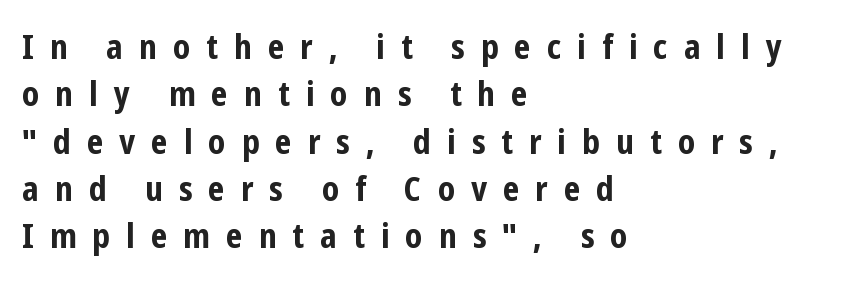
The lines are quadded left. Check the space under the baseline: it is left empty. Every letter is thick-stroked: bold, no question. Horizontal bands of white between lines are of average thickness.
